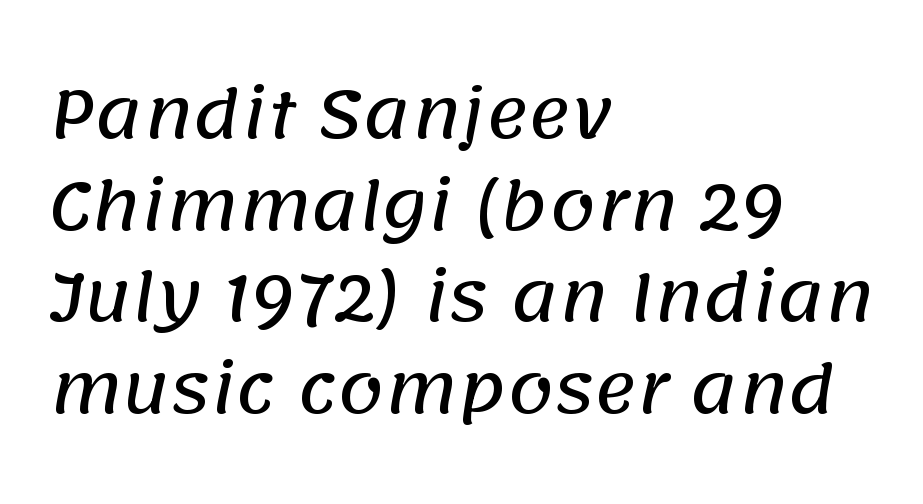
Every row of glyphs begins at an identical x-position on the left. The letters advance in unequal steps, a hallmark of proportional type. Each letter's strokes conclude bluntly, with no projecting serifs. Evenly set lines give the paragraph a standard silhouette. Default kerning and tracking; the words read as compact shapes. Descenders are the only things crossing below the line.
